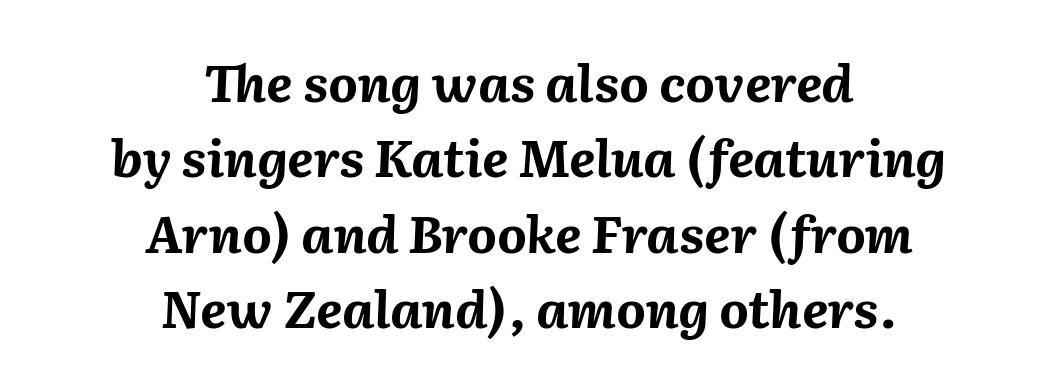
{"italic": "yes", "lean": "right", "slant_degrees": 2, "bold": "yes", "weight": "bold", "width": "normal", "stroke_contrast": "medium", "x_height": "medium", "monospaced": "no", "underline": "no", "align": "center", "line_spacing": "normal", "line_spacing_ratio": 1.48, "letter_spacing": "normal", "letter_spacing_em": 0.0, "glyph_px": 51}
